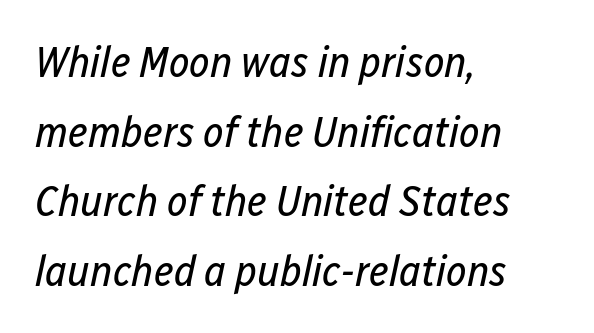
Q: Is the text bold? A: No.
Q: Is the text italic (slanted)? A: Yes, it leans right by about 12 degrees.
Q: Is the text underlined? A: No.
Q: How is the paragraph aligned? A: Left-aligned.
Q: Is the spacing between letters normal or unusually wide? A: Normal.
Q: Is the spacing between lines tight, normal or loose? A: Normal.
Q: Width (condensed, normal, or wide)? A: Condensed.
Q: Stroke contrast? A: Low.
Q: x-height? A: Medium.
Q: Monospaced? A: No.
